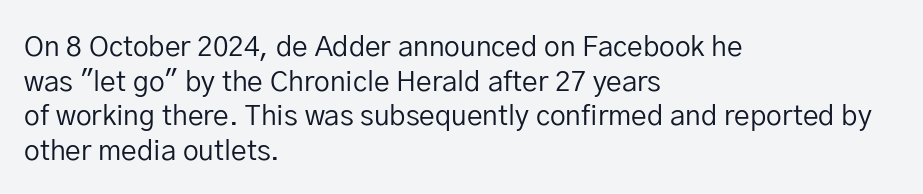
{"serif": "no", "italic": "no", "bold": "no", "weight": "regular", "width": "normal", "stroke_contrast": "low", "x_height": "medium", "monospaced": "no", "underline": "no", "align": "left", "line_spacing_ratio": 1.24, "letter_spacing": "normal", "letter_spacing_em": 0.0, "glyph_px": 28}
